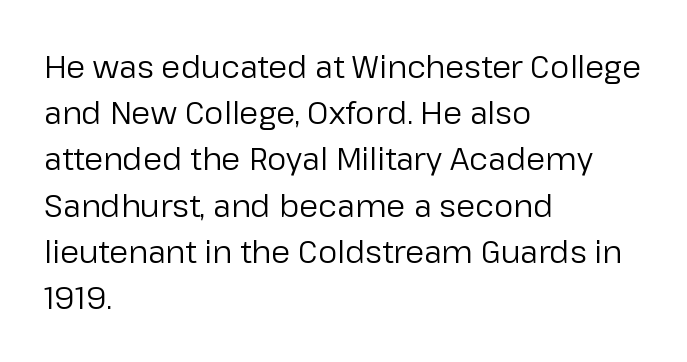
The image shows 31 px regular-weight sans-serif type, upright; set left-aligned, normal line spacing (1.49x), normal letter spacing, not underlined; low stroke contrast and a medium x-height.
